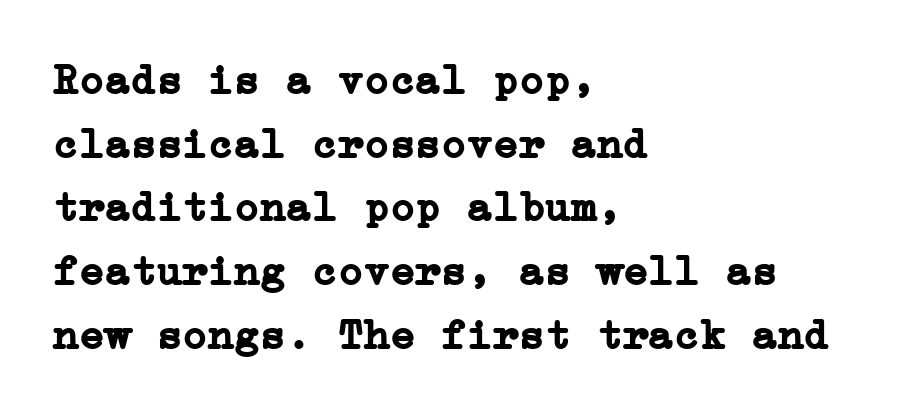
The image shows 43 px semibold serif type, upright; set left-aligned, normal line spacing (1.48x), normal letter spacing, not underlined; low stroke contrast and a medium x-height.
